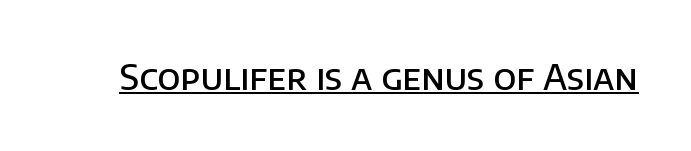
{"serif": "no", "italic": "no", "bold": "semi", "weight": "semibold", "width": "normal", "stroke_contrast": "low", "x_height": "large", "monospaced": "no", "underline": "yes", "letter_spacing": "normal", "letter_spacing_em": 0.0, "glyph_px": 35}
